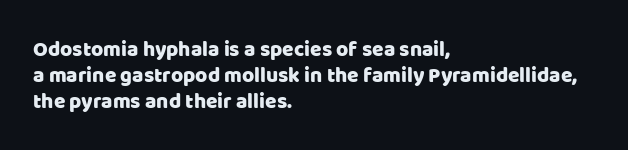
Underline: absent. This rendering uses left alignment, leaving the right contour irregular. A typesetter would mark this as roman, not italic. In terms of letterspacing, this is plain default setting.
